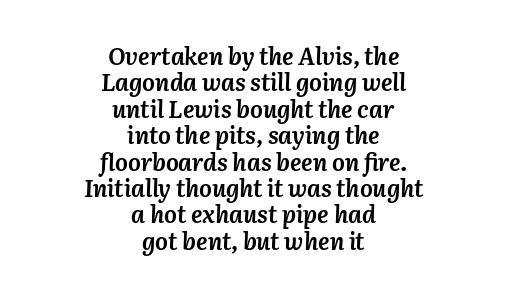
{"italic": "yes", "lean": "right", "slant_degrees": 3, "bold": "yes", "underline": "no", "align": "center", "line_spacing": "tight", "line_spacing_ratio": 1.1, "letter_spacing": "normal", "letter_spacing_em": 0.0, "glyph_px": 24}
